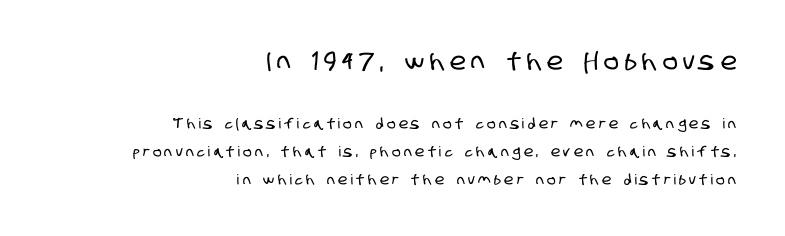
Q: Is the text underlined? A: No.
Q: How is the paragraph aligned? A: Right-aligned.
Q: Is the spacing between letters normal or unusually wide? A: Unusually wide.
Q: Is the spacing between lines tight, normal or loose? A: Loose.
Q: Which block of text is set in a larger size, the first (top) or the second (bottom)? A: The first (top) one.
